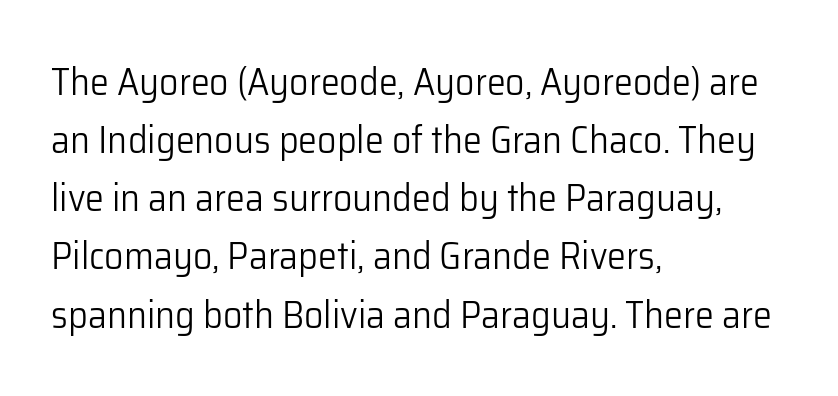
Q: Is the text bold? A: No.
Q: Is the text italic (slanted)? A: No, it is upright.
Q: Is the typeface a serif or a sans-serif typeface? A: Sans-serif.
Q: Is the text underlined? A: No.
Q: How is the paragraph aligned? A: Left-aligned.
Q: Is the spacing between letters normal or unusually wide? A: Normal.
Q: Is the spacing between lines tight, normal or loose? A: Normal.
Q: Width (condensed, normal, or wide)? A: Normal.
Q: Stroke contrast? A: Low.
Q: x-height? A: Medium.
Q: Monospaced? A: No.
